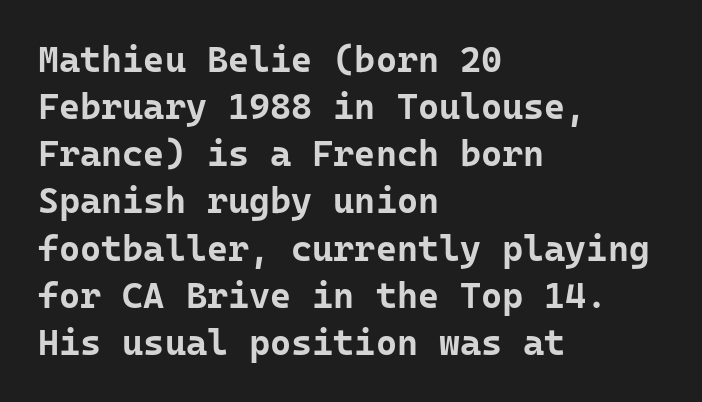
{"serif": "no", "italic": "no", "bold": "yes", "weight": "bold", "width": "normal", "stroke_contrast": "low", "x_height": "medium", "underline": "no", "align": "left", "line_spacing": "normal", "line_spacing_ratio": 1.31, "letter_spacing": "normal", "letter_spacing_em": 0.0, "glyph_px": 36}
